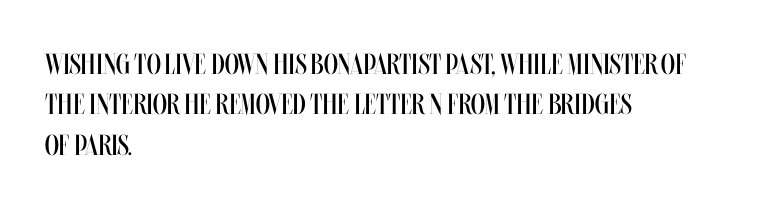
The image shows 29 px regular-weight, condensed type, upright; set left-aligned, normal line spacing (1.39x), normal letter spacing, not underlined; medium stroke contrast and a large x-height.
